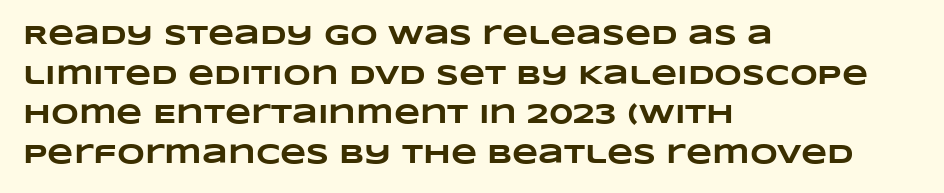
{"bold": "yes", "underline": "no", "align": "left", "line_spacing": "normal", "line_spacing_ratio": 1.47, "letter_spacing": "normal", "letter_spacing_em": 0.0, "glyph_px": 27}
